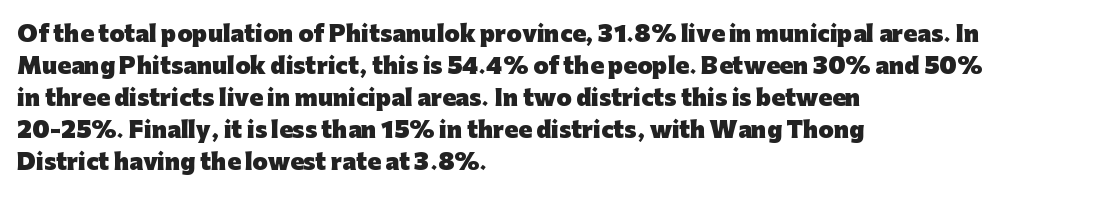
Q: Is the text bold? A: Yes.
Q: Is the text italic (slanted)? A: No, it is upright.
Q: Is the text underlined? A: No.
Q: How is the paragraph aligned? A: Left-aligned.
Q: Is the spacing between letters normal or unusually wide? A: Normal.
Q: Is the spacing between lines tight, normal or loose? A: Normal.
